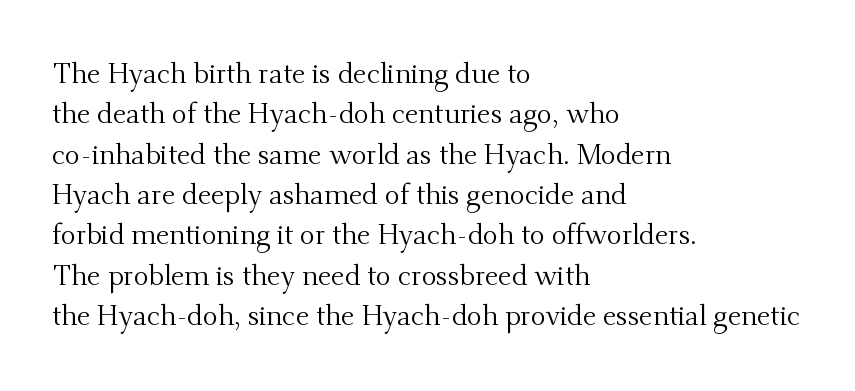
{"serif": "yes", "italic": "no", "bold": "no", "weight": "regular", "width": "normal", "stroke_contrast": "medium", "x_height": "small", "monospaced": "no", "underline": "no", "align": "left", "line_spacing": "normal", "line_spacing_ratio": 1.44, "letter_spacing": "normal", "letter_spacing_em": 0.0, "glyph_px": 28}
